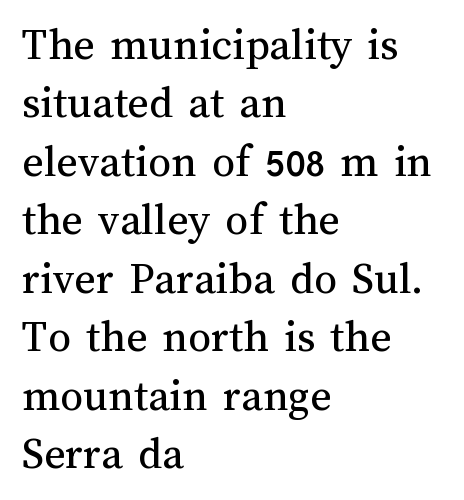
{"italic": "no", "bold": "no", "weight": "regular", "width": "normal", "stroke_contrast": "medium", "x_height": "medium", "monospaced": "no", "underline": "no", "align": "left", "line_spacing": "normal", "line_spacing_ratio": 1.27, "letter_spacing": "normal", "letter_spacing_em": 0.0, "glyph_px": 46}
